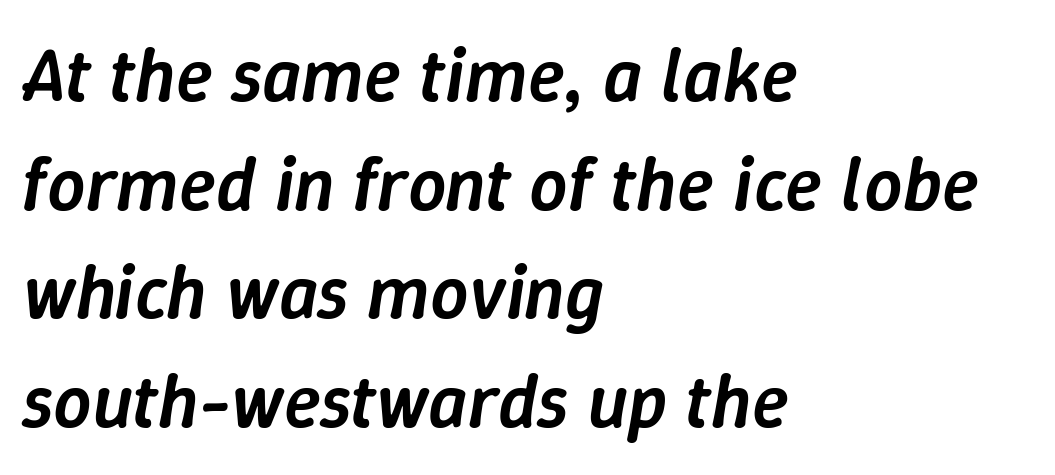
The image shows 76 px semibold type, italic (leaning right); set left-aligned, normal line spacing (1.43x), normal letter spacing, not underlined; low stroke contrast and a medium x-height.
